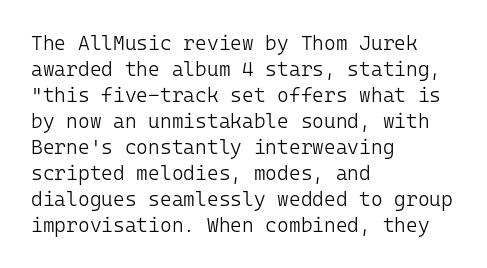
The image shows 20 px text type, upright; set left-aligned, normal line spacing (1.3x), normal letter spacing, not underlined.
